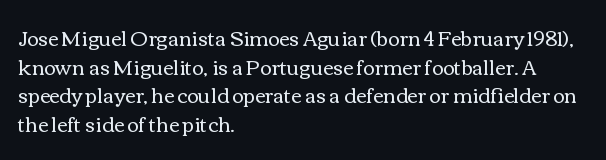
Honestly, the letter spacing is just normal — you wouldn't notice it. Every row of glyphs begins at an identical x-position on the left. The lettering holds an erect, upright posture throughout. A typesetter would call this leading conventional body-copy spacing.
